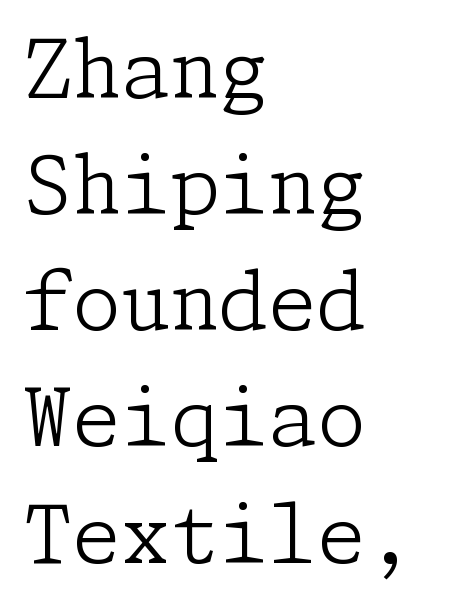
{"serif": "yes", "italic": "no", "bold": "no", "weight": "light", "width": "normal", "stroke_contrast": "low", "x_height": "medium", "underline": "no", "align": "left", "line_spacing": "normal", "line_spacing_ratio": 1.47, "letter_spacing": "normal", "letter_spacing_em": 0.0, "glyph_px": 79}
